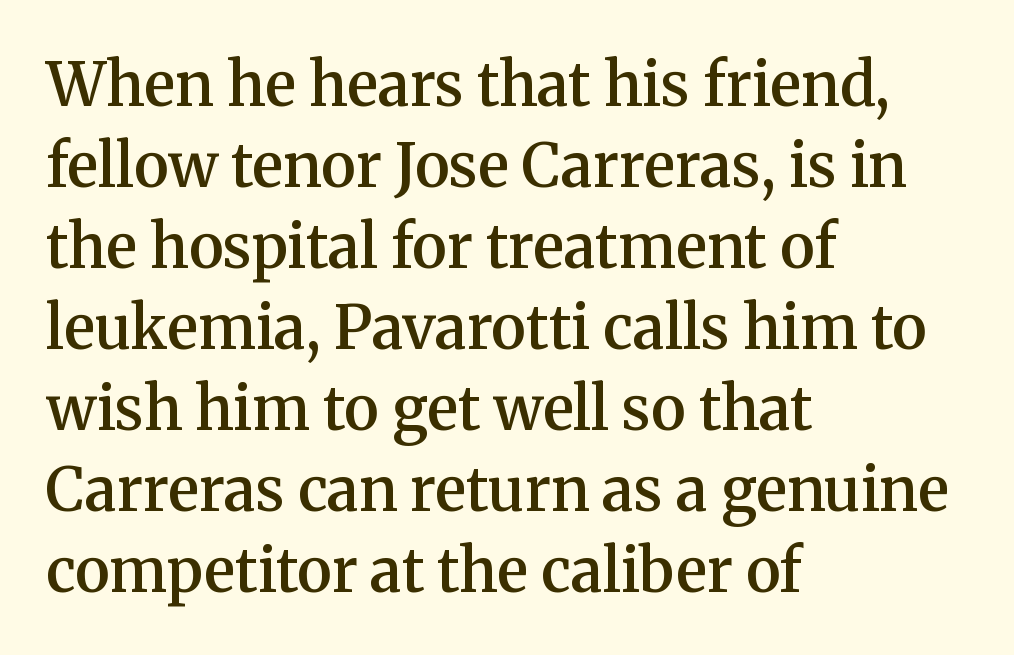
There is no visible air inserted between adjacent glyphs. Spacing verdict: proportional, widths tailored to each character. No italicization has been applied; the sample stays upright. Each line starts at the same left margin while the right side varies.
